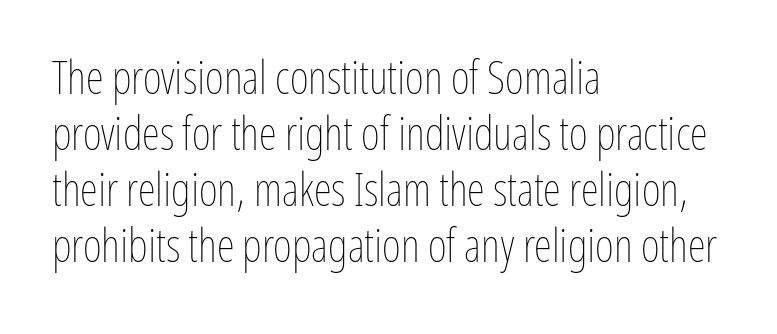
These lines are set flush left with a ragged right edge. The letters look calm and open, with moderate or lighter stems. Glance below the letters and you will spot only blank space. This is roman type, the default non-slanted kind. The gaps between neighbouring characters are ordinary and unremarkable.
